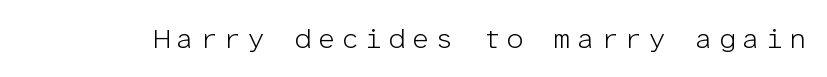
Here the designer chose a console-style face with uniform glyph widths. The foot of each line stays bare and open. These lines have a slow, spaced-out rhythm from letter to letter. Compared with a typical body face, this is equally light or lighter still. The axis of the letterforms is exactly vertical. The face used here is a sans, in the tradition of grotesques and geometrics.
